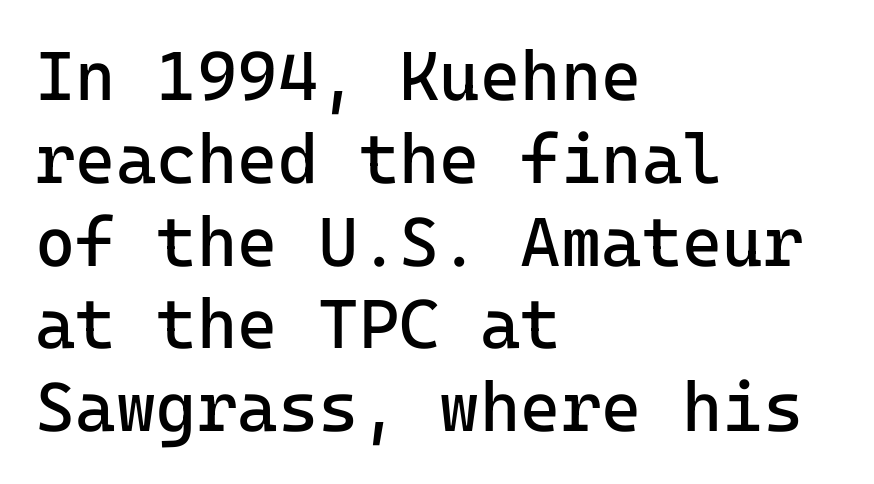
{"serif": "no", "italic": "no", "bold": "no", "weight": "regular", "width": "normal", "stroke_contrast": "low", "x_height": "medium", "underline": "no", "align": "left", "line_spacing_ratio": 1.2, "letter_spacing": "normal", "letter_spacing_em": 0.0, "glyph_px": 69}
